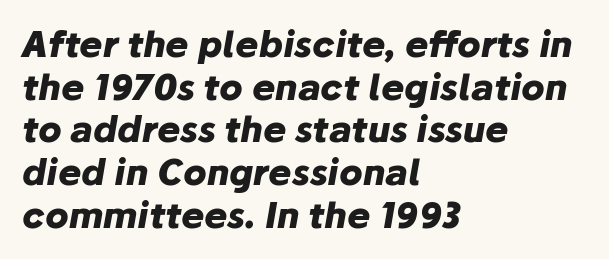
The image shows 35 px heavy type, italic (leaning right); set left-aligned, line spacing 1.22x, normal letter spacing, not underlined; low stroke contrast and a medium x-height.
